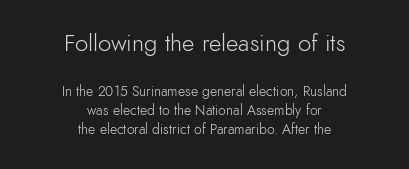
The image shows 24 px text type, upright; set centered, normal line spacing (1.39x), normal letter spacing, not underlined; the first (top) block is 1.71x larger.
